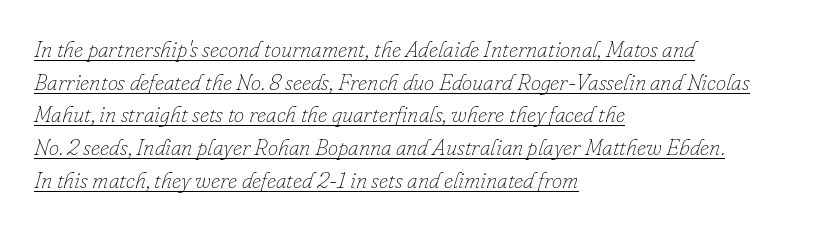
Q: Is the text bold? A: No.
Q: Is the text italic (slanted)? A: Yes, it leans right by about 16 degrees.
Q: Is the text underlined? A: Yes.
Q: How is the paragraph aligned? A: Left-aligned.
Q: Is the spacing between letters normal or unusually wide? A: Normal.
Q: Is the spacing between lines tight, normal or loose? A: Normal.
